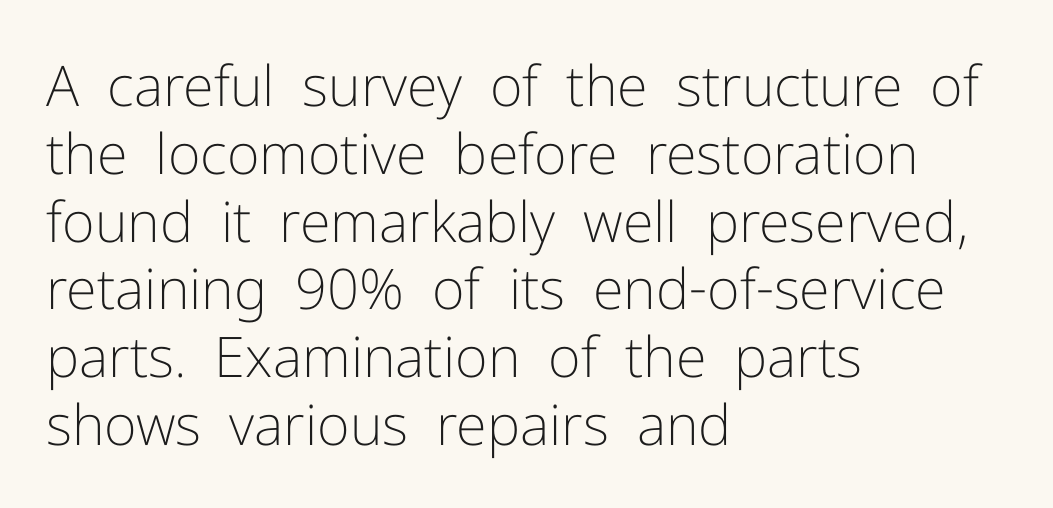
The image shows 56 px light sans-serif type, upright; set left-aligned, line spacing 1.21x, normal letter spacing, not underlined; low stroke contrast and a medium x-height.
